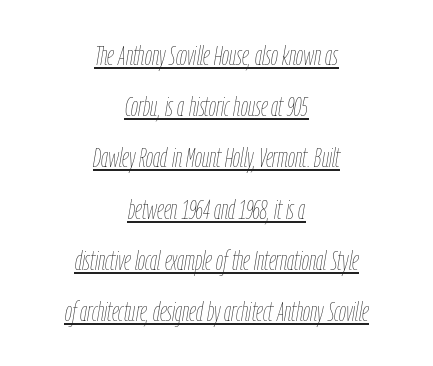
Q: Is the text bold? A: No.
Q: Is the text italic (slanted)? A: Yes, it leans right by about 9 degrees.
Q: Is the text underlined? A: Yes.
Q: How is the paragraph aligned? A: Centered.
Q: Is the spacing between letters normal or unusually wide? A: Normal.
Q: Width (condensed, normal, or wide)? A: Condensed.
Q: Stroke contrast? A: Low.
Q: x-height? A: Medium.
Q: Monospaced? A: No.
